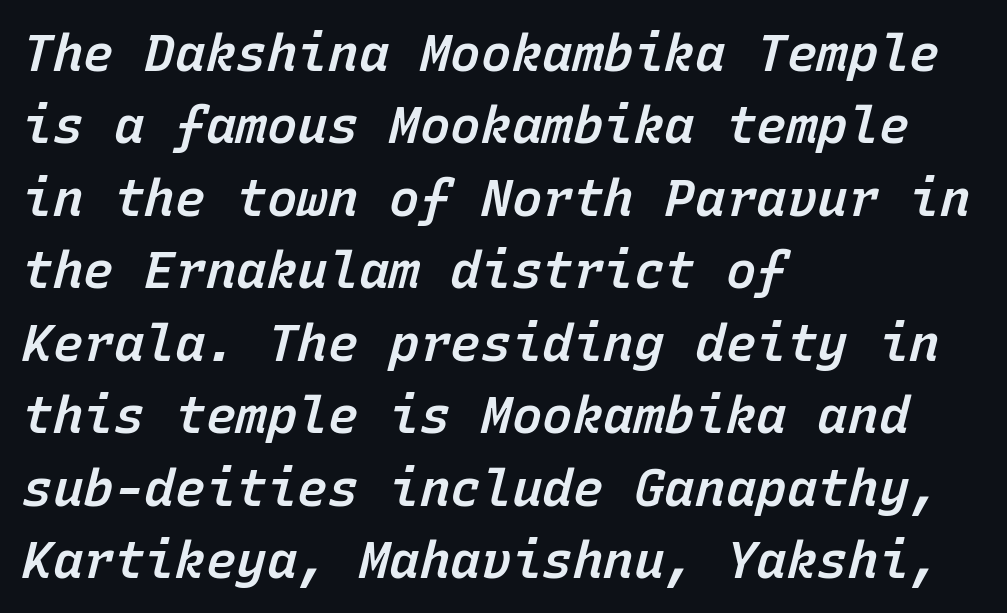
{"italic": "yes", "lean": "right", "slant_degrees": 15, "bold": "semi", "weight": "semibold", "width": "normal", "stroke_contrast": "low", "x_height": "medium", "monospaced": "yes", "underline": "no", "align": "left", "line_spacing": "normal", "line_spacing_ratio": 1.42, "letter_spacing": "normal", "letter_spacing_em": 0.0, "glyph_px": 51}
